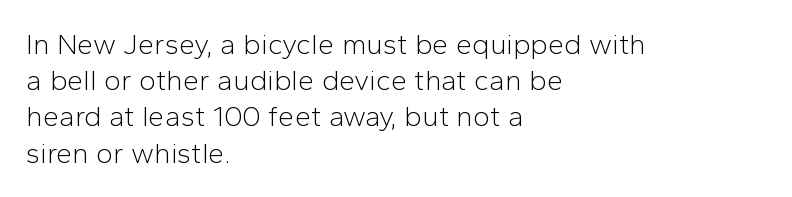
The space beneath each line is pristine and unruled. Between one letter and the next there's only the usual sliver of space. Casual observation: everything's shoved over to the left. Each new line begins a customary step beneath the previous one.
